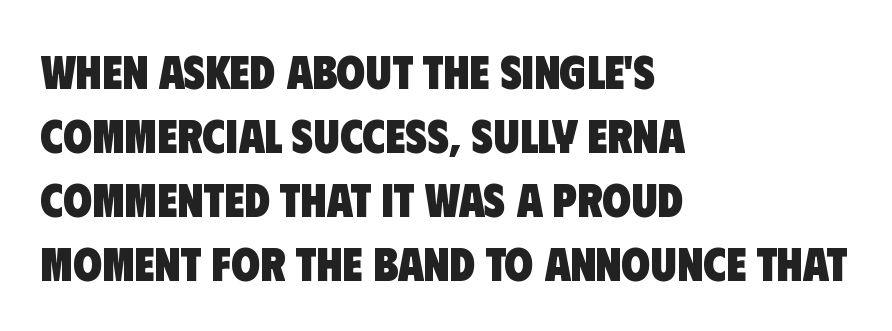
{"serif": "no", "bold": "yes", "weight": "heavy", "width": "condensed", "stroke_contrast": "low", "x_height": "large", "monospaced": "no", "underline": "no", "align": "left", "line_spacing": "normal", "line_spacing_ratio": 1.36, "letter_spacing": "normal", "letter_spacing_em": 0.0, "glyph_px": 47}
